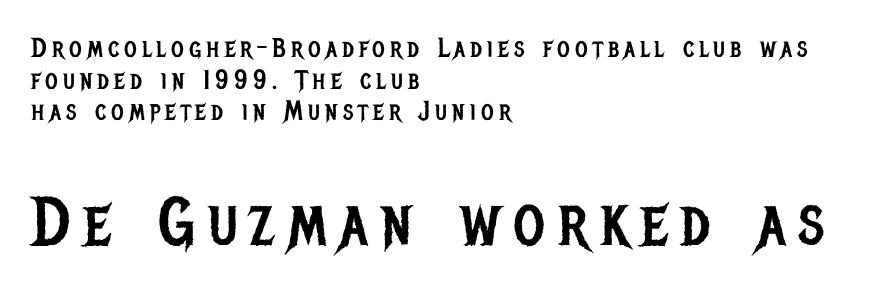
Q: Is the text bold? A: No.
Q: Is the text italic (slanted)? A: No, it is upright.
Q: Is the typeface a serif or a sans-serif typeface? A: Sans-serif.
Q: Is the text underlined? A: No.
Q: How is the paragraph aligned? A: Left-aligned.
Q: Which block of text is set in a larger size, the first (top) or the second (bottom)? A: The second (bottom) one.
Q: Width (condensed, normal, or wide)? A: Condensed.
Q: Stroke contrast? A: Low.
Q: x-height? A: Large.
Q: Monospaced? A: No.
